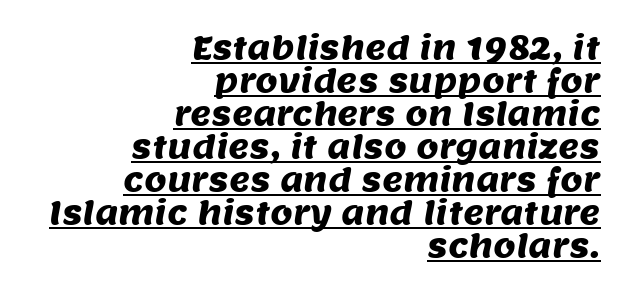
The image shows 32 px sans-serif type; set right-aligned, tight line spacing (1.03x), normal letter spacing, underlined; medium stroke contrast and a large x-height.
